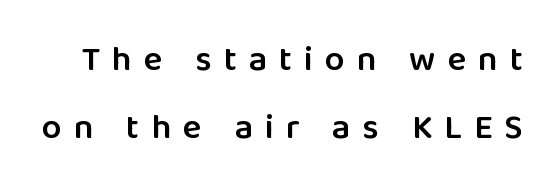
Unlike a traditional serif, this face leaves its strokes unadorned. The line-height multiplier appears high, well above default. The type is letterspaced generously, with wide tracking. Only glyphs here, with clear space below each row. This is the regular roman posture of the typeface.
